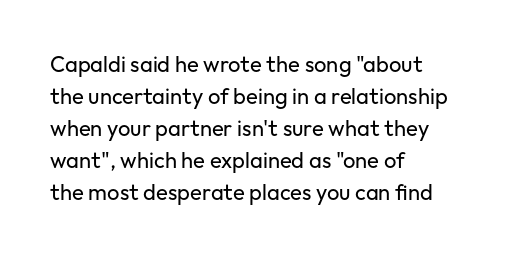
{"italic": "no", "bold": "no", "underline": "no", "align": "left", "line_spacing": "normal", "line_spacing_ratio": 1.46, "letter_spacing": "normal", "letter_spacing_em": 0.0, "glyph_px": 22}
